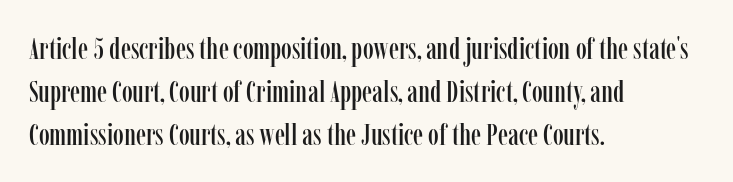
The specimen omits any rule beneath the text block's lines. Here the glyphs are tracked normally, forming tight word shapes. Alignment: flush left. Designer's note — italics off, roman on. Vertically, the passage feels balanced, rows spaced as you'd expect.
